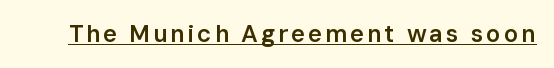
The image shows 24 px text type, upright; set underlined.
